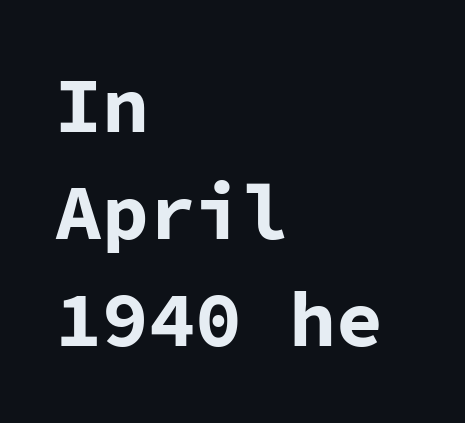
The image shows 78 px bold sans-serif type, upright, monospaced; set left-aligned, normal line spacing (1.37x), normal letter spacing, not underlined; low stroke contrast and a medium x-height.
